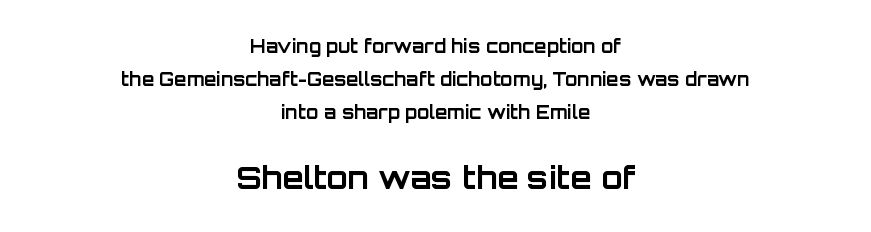
{"serif": "no", "italic": "no", "bold": "yes", "weight": "bold", "width": "normal", "stroke_contrast": "low", "x_height": "large", "monospaced": "no", "underline": "no", "align": "center", "line_spacing_ratio": 1.82, "letter_spacing": "normal", "letter_spacing_em": 0.0, "larger_block": "second", "size_ratio": 1.72, "glyph_px": 31}
